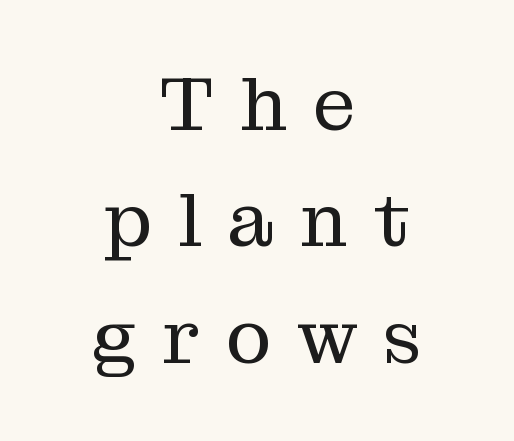
{"serif": "yes", "italic": "no", "bold": "no", "weight": "regular", "width": "normal", "stroke_contrast": "medium", "x_height": "medium", "monospaced": "no", "underline": "no", "align": "center", "line_spacing": "normal", "line_spacing_ratio": 1.53, "letter_spacing": "wide", "letter_spacing_em": 0.34, "glyph_px": 76}
